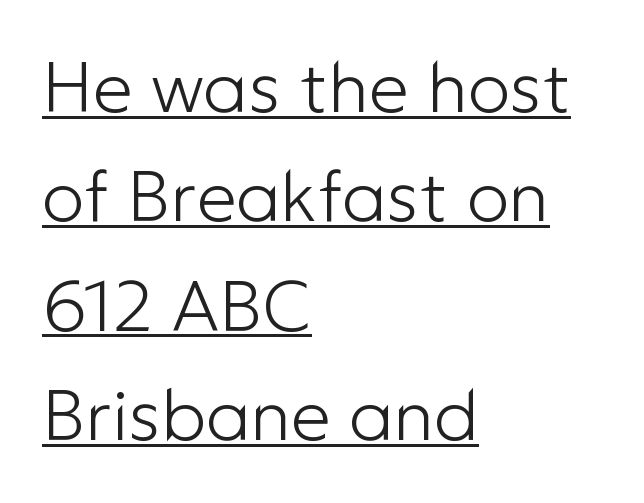
The image shows 71 px light sans-serif type, upright; set left-aligned, normal line spacing (1.54x), normal letter spacing, underlined; low stroke contrast and a medium x-height.
